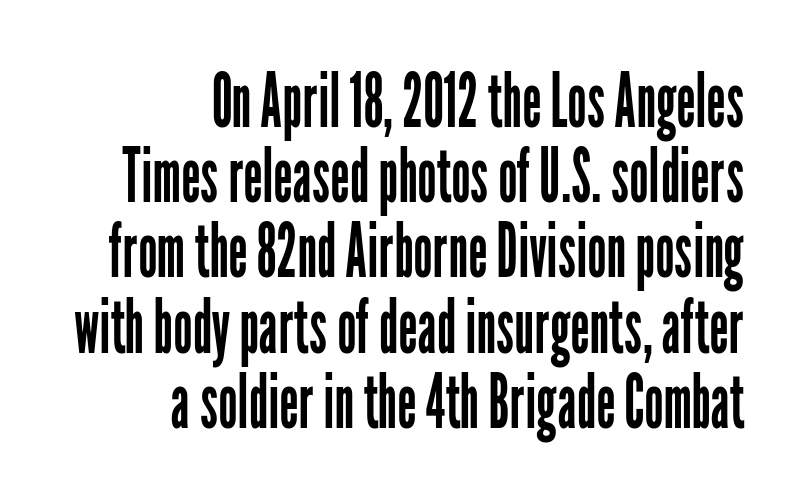
Q: Is the text bold? A: No.
Q: Is the text italic (slanted)? A: No, it is upright.
Q: Is the typeface a serif or a sans-serif typeface? A: Sans-serif.
Q: Is the text underlined? A: No.
Q: How is the paragraph aligned? A: Right-aligned.
Q: Is the spacing between letters normal or unusually wide? A: Normal.
Q: Is the spacing between lines tight, normal or loose? A: Tight.
Q: Width (condensed, normal, or wide)? A: Condensed.
Q: Stroke contrast? A: Low.
Q: x-height? A: Medium.
Q: Monospaced? A: No.
